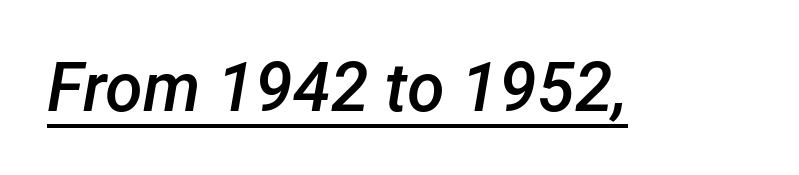
{"italic": "yes", "lean": "right", "slant_degrees": 12, "bold": "semi", "weight": "semibold", "width": "normal", "stroke_contrast": "low", "x_height": "medium", "monospaced": "no", "underline": "yes", "letter_spacing": "normal", "letter_spacing_em": 0.0, "glyph_px": 68}
